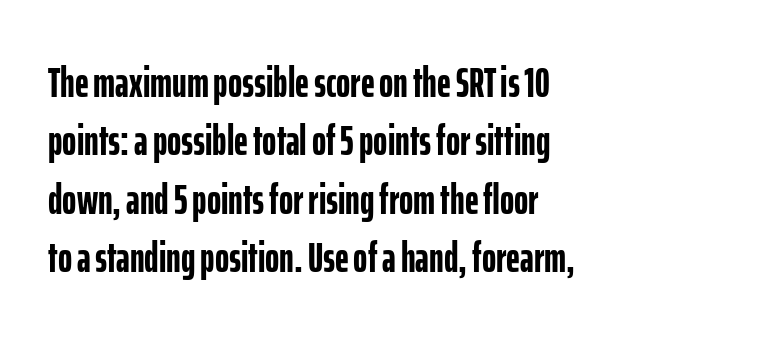
The image shows 43 px semibold, condensed sans-serif type, upright; set left-aligned, normal line spacing (1.36x), normal letter spacing, not underlined; low stroke contrast and a medium x-height.
